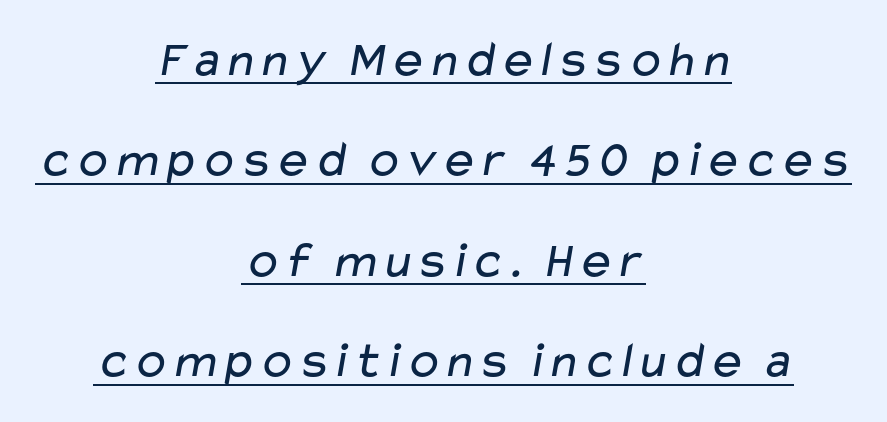
{"serif": "no", "bold": "no", "weight": "regular", "width": "wide", "stroke_contrast": "low", "x_height": "medium", "monospaced": "no", "underline": "yes", "align": "center", "line_spacing": "loose", "line_spacing_ratio": 1.97, "letter_spacing": "normal", "letter_spacing_em": 0.0, "glyph_px": 51}
